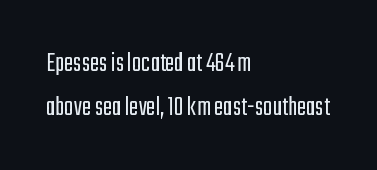
Honestly, the letter spacing is just normal — you wouldn't notice it. The specimen reads as upright at a glance. The leading is moderate, giving the passage an even texture. Varying glyph widths throughout — classic text-font behaviour. One-word summary of the alignment: left.
